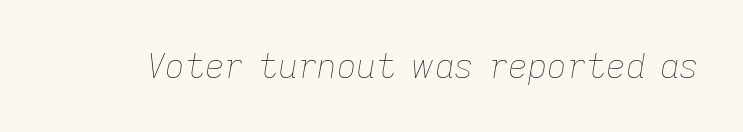
Q: Is the text bold? A: No.
Q: Is the text italic (slanted)? A: Yes, it leans right by about 9 degrees.
Q: Is the text underlined? A: No.
Q: Is the spacing between letters normal or unusually wide? A: Normal.
Q: Width (condensed, normal, or wide)? A: Normal.
Q: Stroke contrast? A: Low.
Q: x-height? A: Medium.
Q: Monospaced? A: No.
